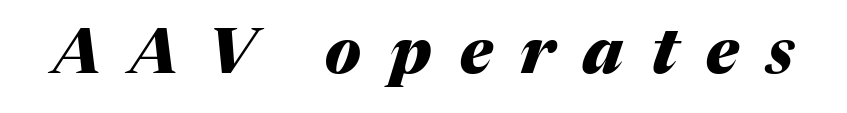
A dark, heavy texture on the line: the type is bold. There's an unmistakable incline to the writing here. This rendering features lettering with no underline. Students, note that the glyphs here are deliberately spaced far apart. Spacing verdict: proportional, widths tailored to each character.
